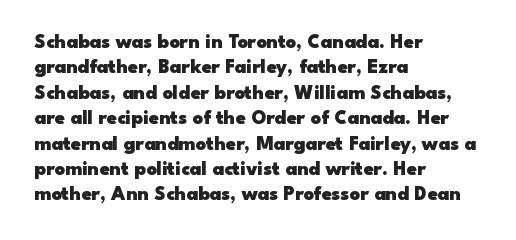
Q: Is the text bold? A: Yes.
Q: Is the text italic (slanted)? A: No, it is upright.
Q: Is the text underlined? A: No.
Q: How is the paragraph aligned? A: Left-aligned.
Q: Is the spacing between letters normal or unusually wide? A: Normal.
Q: Is the spacing between lines tight, normal or loose? A: Normal.
